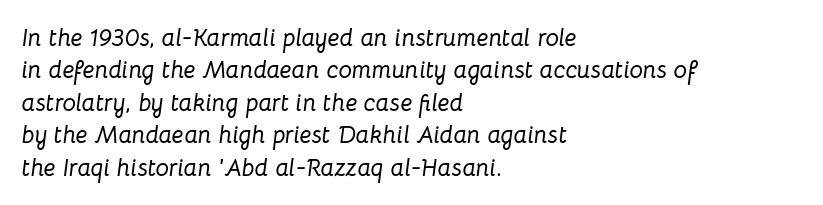
{"italic": "yes", "lean": "right", "slant_degrees": 8, "underline": "no", "align": "left", "line_spacing": "normal", "line_spacing_ratio": 1.35, "letter_spacing": "normal", "letter_spacing_em": 0.0, "glyph_px": 24}
